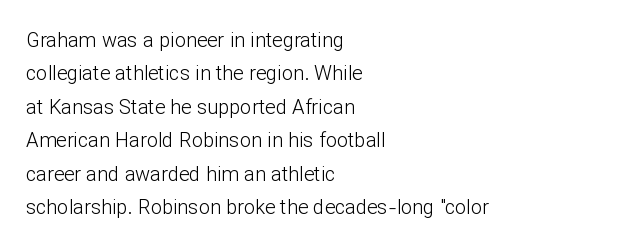
The image shows 20 px text type, upright; set left-aligned, normal line spacing (1.67x), normal letter spacing, not underlined.
